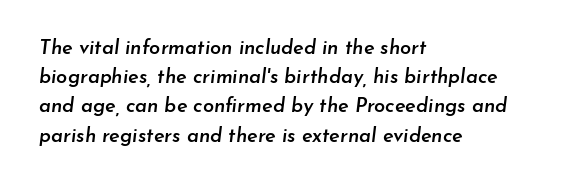
The image shows 20 px text type, italic (leaning right); set left-aligned, normal line spacing (1.46x), normal letter spacing, not underlined.
